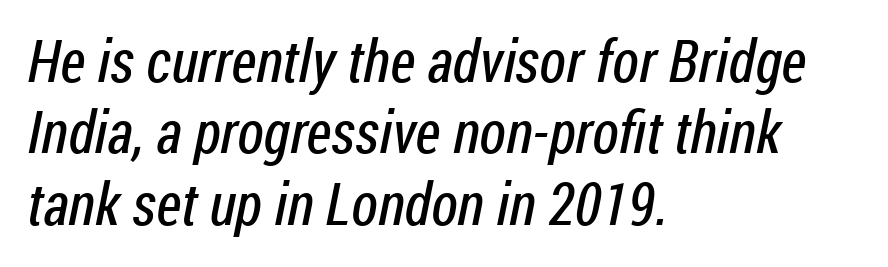
{"serif": "no", "bold": "no", "weight": "regular", "width": "condensed", "stroke_contrast": "low", "x_height": "medium", "monospaced": "no", "underline": "no", "align": "left", "line_spacing_ratio": 1.21, "letter_spacing": "normal", "letter_spacing_em": 0.0, "glyph_px": 59}
